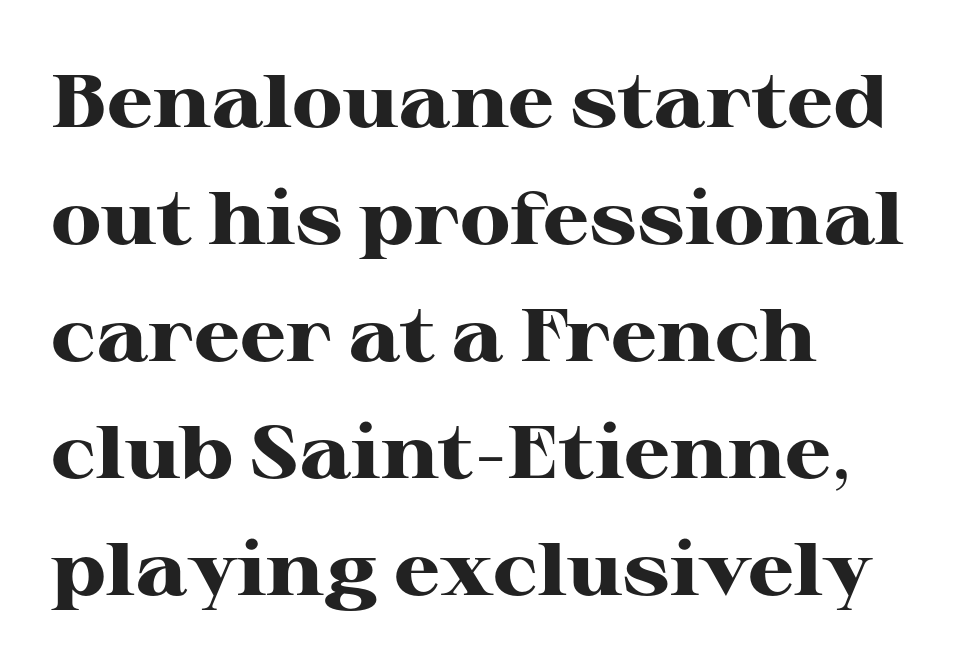
The zone under the glyphs is completely vacant. The lines sit at an ordinary, default distance from one another. Short note: letters normally spaced. Left-aligned paragraph, ragged on the right.
